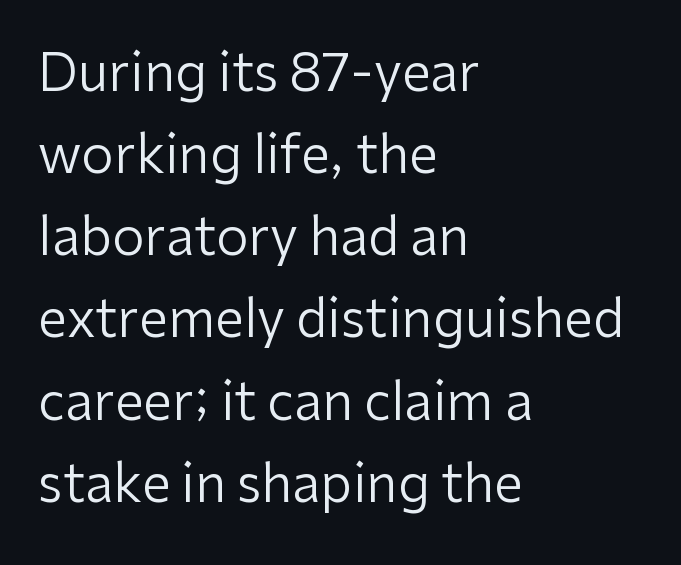
{"serif": "no", "italic": "no", "bold": "no", "weight": "regular", "width": "normal", "stroke_contrast": "low", "x_height": "medium", "monospaced": "no", "underline": "no", "align": "left", "line_spacing": "normal", "line_spacing_ratio": 1.58, "letter_spacing": "normal", "letter_spacing_em": 0.0, "glyph_px": 52}
